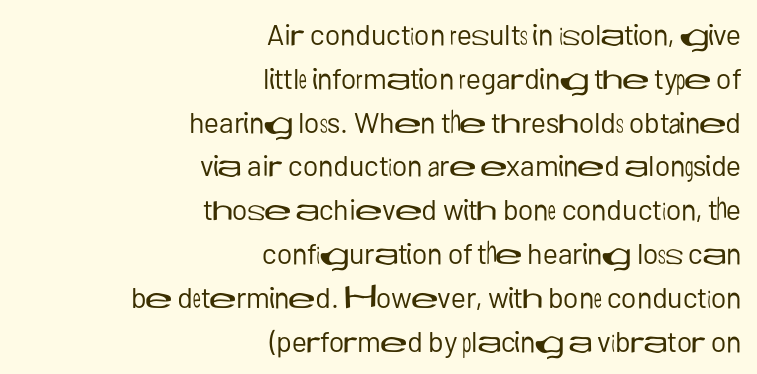
These lines are set flush right with a ragged left edge. Here the designer chose a conventional face with non-uniform glyph widths. The font family rendered here belongs to the sans-serif group. Posture: upright roman. Interline gaps are of average width in this sample.
